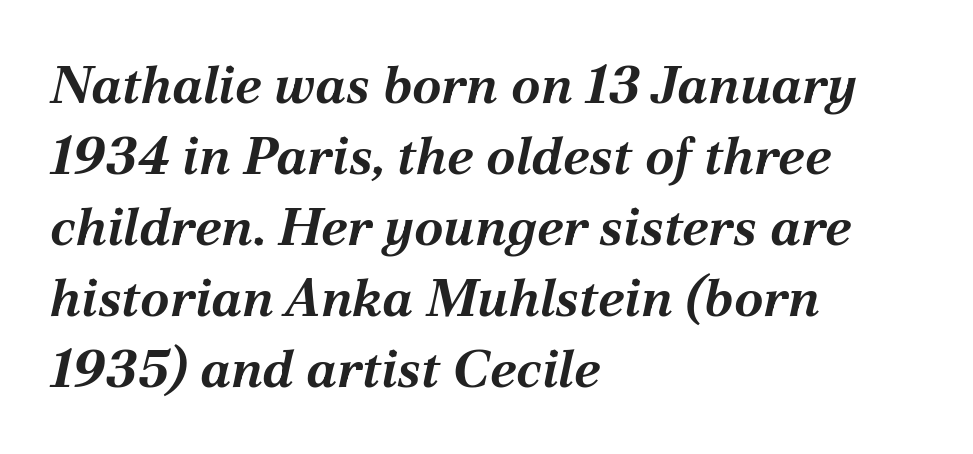
{"italic": "yes", "lean": "right", "slant_degrees": 12, "bold": "yes", "weight": "bold", "width": "normal", "stroke_contrast": "medium", "x_height": "medium", "monospaced": "no", "underline": "no", "align": "left", "line_spacing": "normal", "line_spacing_ratio": 1.34, "letter_spacing": "normal", "letter_spacing_em": 0.0, "glyph_px": 53}
